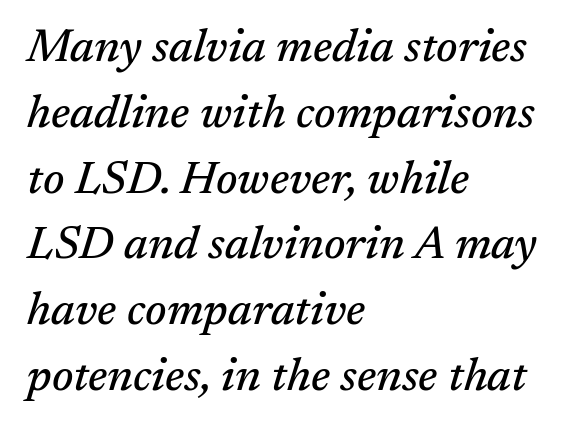
Q: Is the text italic (slanted)? A: Yes, it leans right by about 17 degrees.
Q: Is the typeface a serif or a sans-serif typeface? A: Serif.
Q: Is the text underlined? A: No.
Q: How is the paragraph aligned? A: Left-aligned.
Q: Is the spacing between letters normal or unusually wide? A: Normal.
Q: Is the spacing between lines tight, normal or loose? A: Normal.
Q: Width (condensed, normal, or wide)? A: Normal.
Q: Stroke contrast? A: Medium.
Q: x-height? A: Medium.
Q: Monospaced? A: No.
